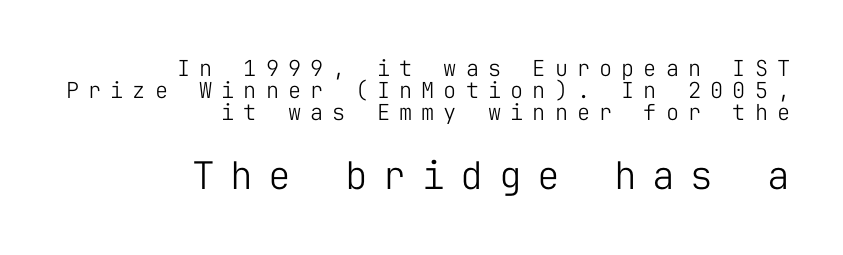
The letters march in equal steps, a hallmark of fixed-pitch type. This block would grow much taller if given ordinary leading; it's compressed now. All the whitespace from short lines collects on the left. You can tell from the bare stems that sans-serif type was used.
